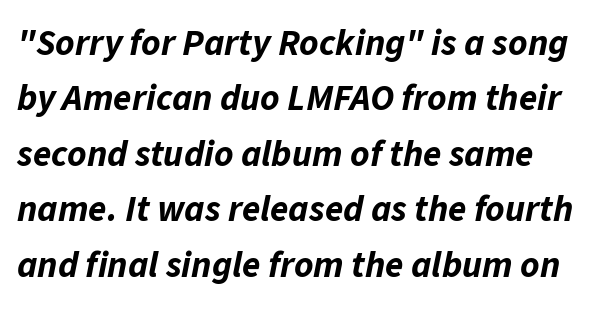
The image shows 37 px bold type, italic (leaning right); set normal line spacing (1.5x), normal letter spacing, not underlined; low stroke contrast and a medium x-height.
